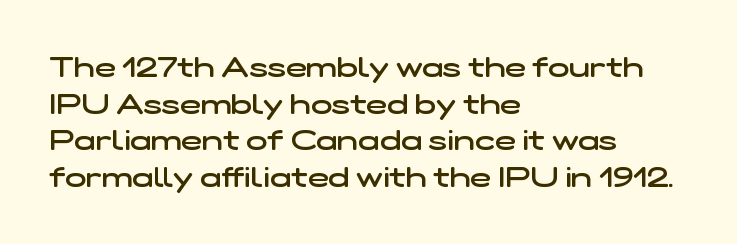
Each line starts at the same left margin while the right side varies. Nothing sits at the stroke ends, so this counts as sans-serif. The specimen omits any rule beneath the text block's lines. Slightly chunky letters — semibold, I'd say, not full bold. Is there much room between lines? A standard amount, neither cramped nor airy.
